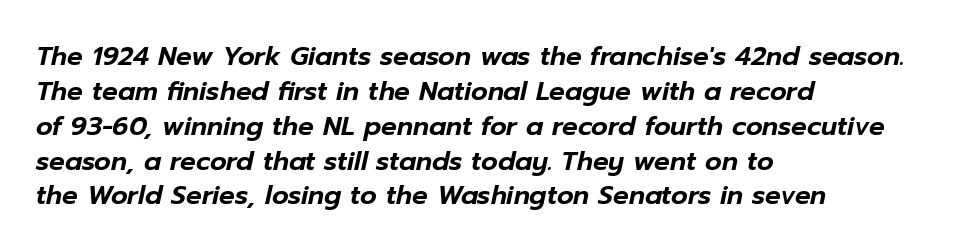
Alignment: flush left. The baseline area is clear. A normal amount of white space separates one row of letters from the next. The gaps between neighbouring characters are ordinary and unremarkable. Posture: slanted.
